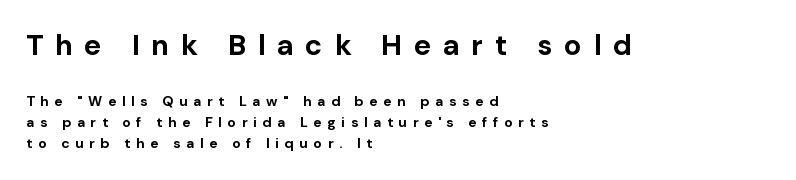
Q: Is the text bold? A: Yes.
Q: Is the text italic (slanted)? A: No, it is upright.
Q: Is the typeface a serif or a sans-serif typeface? A: Sans-serif.
Q: Is the text underlined? A: No.
Q: How is the paragraph aligned? A: Left-aligned.
Q: Is the spacing between letters normal or unusually wide? A: Unusually wide.
Q: Is the spacing between lines tight, normal or loose? A: Normal.
Q: Which block of text is set in a larger size, the first (top) or the second (bottom)? A: The first (top) one.
Q: Width (condensed, normal, or wide)? A: Normal.
Q: Stroke contrast? A: Low.
Q: x-height? A: Medium.
Q: Monospaced? A: No.
